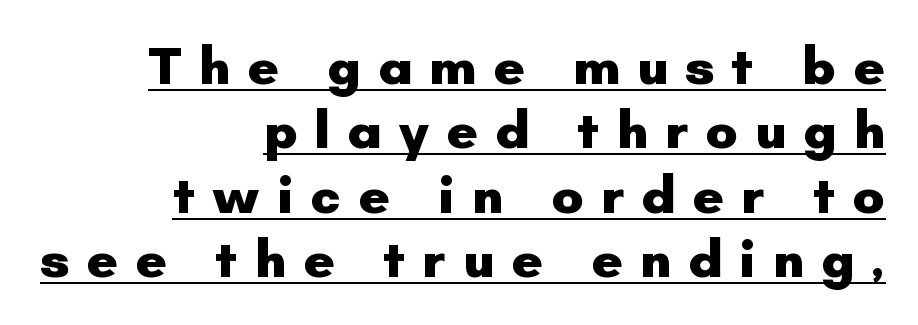
{"serif": "no", "italic": "no", "bold": "yes", "weight": "heavy", "width": "normal", "stroke_contrast": "low", "x_height": "small", "monospaced": "no", "underline": "yes", "align": "right", "line_spacing_ratio": 1.19, "letter_spacing": "wide", "letter_spacing_em": 0.31, "glyph_px": 54}
